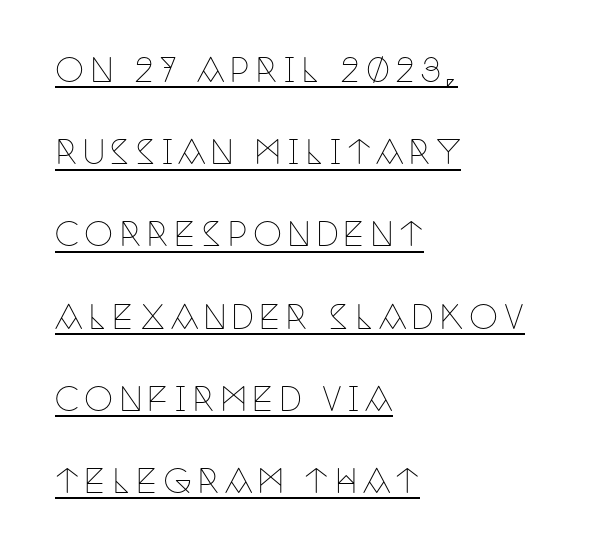
Q: Is the text bold? A: No.
Q: Is the text italic (slanted)? A: No, it is upright.
Q: Is the typeface a serif or a sans-serif typeface? A: Serif.
Q: Is the text underlined? A: Yes.
Q: How is the paragraph aligned? A: Left-aligned.
Q: Is the spacing between lines tight, normal or loose? A: Loose.
Q: Width (condensed, normal, or wide)? A: Condensed.
Q: Stroke contrast? A: Low.
Q: x-height? A: Large.
Q: Monospaced? A: No.
